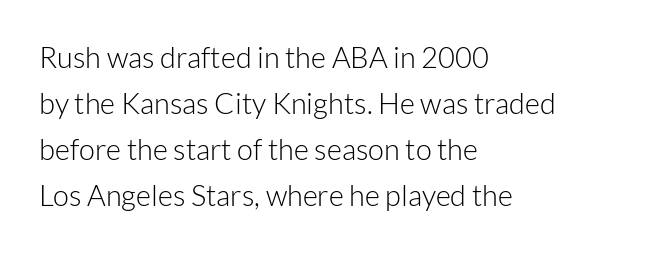
Compared with typical paragraphs, the rows here are spaced about the same. A clean baseline with only descenders dipping below it. You could not count columns in this text — the font is proportionally spaced. In terms of posture, this sample is upright. This is sans-serif lettering, the kind often seen on screens and signage.
